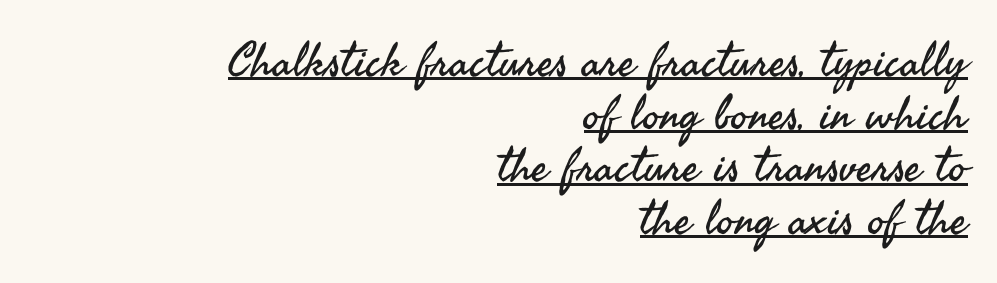
The image shows 47 px regular-weight sans-serif type; set right-aligned, tight line spacing (1.12x), normal letter spacing, underlined; medium stroke contrast and a small x-height.
